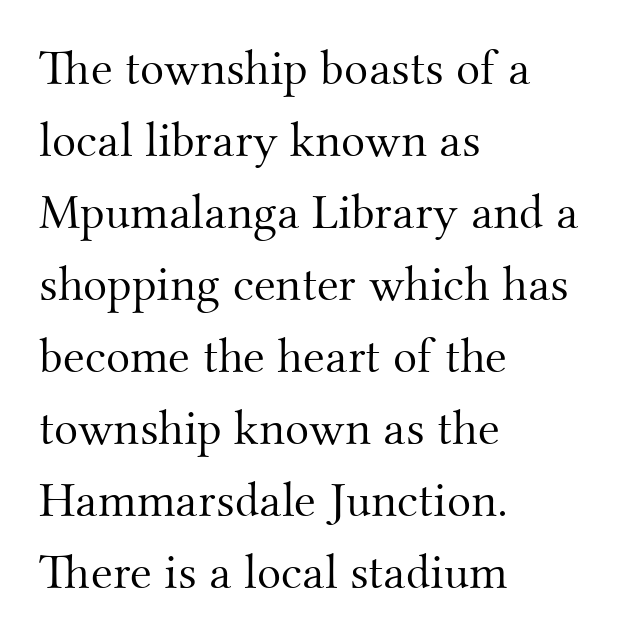
{"serif": "yes", "italic": "no", "bold": "no", "weight": "light", "width": "normal", "stroke_contrast": "medium", "x_height": "small", "monospaced": "no", "underline": "no", "align": "left", "line_spacing": "normal", "line_spacing_ratio": 1.44, "letter_spacing": "normal", "letter_spacing_em": 0.0, "glyph_px": 50}
